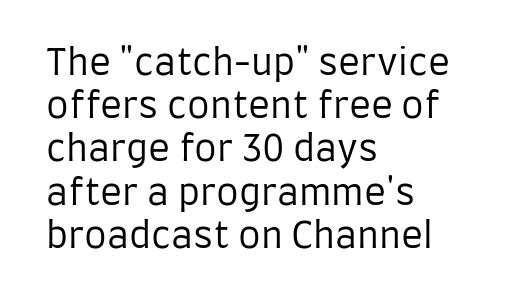
{"serif": "no", "italic": "no", "bold": "no", "weight": "regular", "width": "condensed", "stroke_contrast": "low", "x_height": "large", "monospaced": "no", "underline": "no", "align": "left", "line_spacing_ratio": 1.2, "letter_spacing": "normal", "letter_spacing_em": 0.0, "glyph_px": 36}
